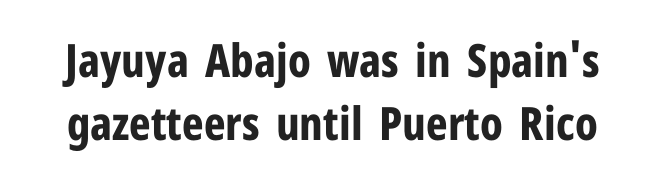
The image shows 46 px bold, condensed sans-serif type, upright; set normal line spacing (1.36x), normal letter spacing, not underlined; low stroke contrast and a medium x-height.
